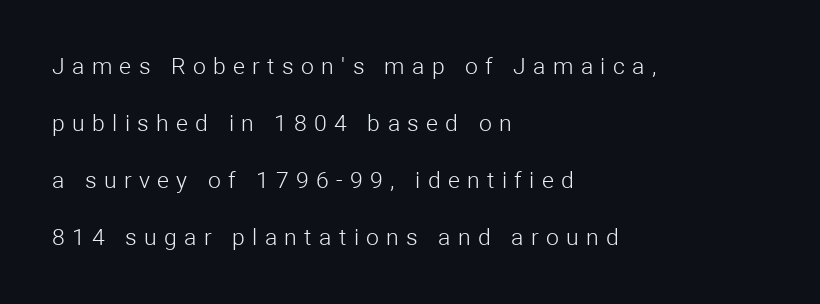
Q: Is the text bold? A: No.
Q: Is the text italic (slanted)? A: No, it is upright.
Q: Is the text underlined? A: No.
Q: How is the paragraph aligned? A: Left-aligned.
Q: Is the spacing between letters normal or unusually wide? A: Unusually wide.
Q: Is the spacing between lines tight, normal or loose? A: Loose.
